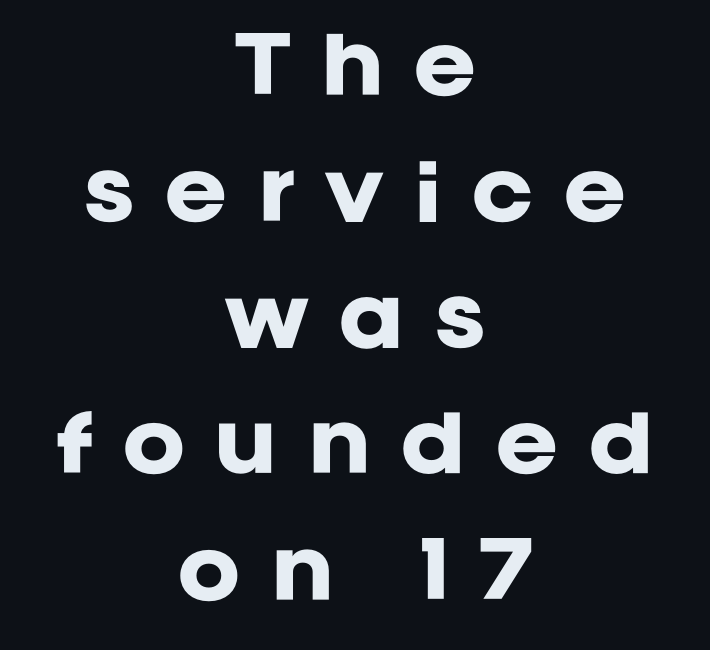
The image shows 76 px heavy sans-serif type, upright; set centered, normal line spacing (1.66x), unusually wide letter spacing (+0.38 em), not underlined; low stroke contrast and a large x-height.
